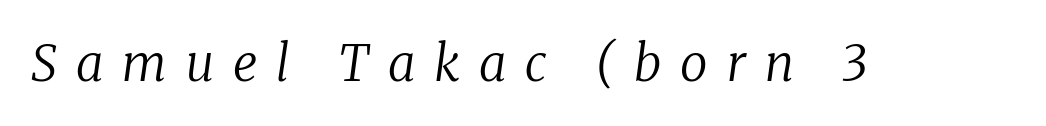
The image shows 50 px regular-weight serif type, italic (leaning right); set unusually wide letter spacing (+0.38 em), not underlined; low stroke contrast and a medium x-height.
